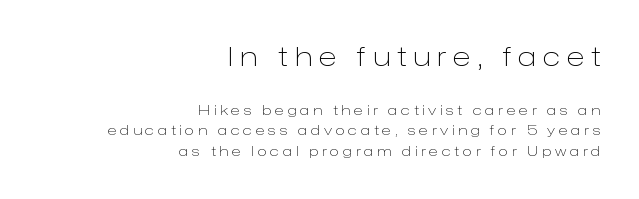
{"italic": "no", "bold": "no", "underline": "no", "align": "right", "line_spacing": "normal", "line_spacing_ratio": 1.48, "letter_spacing": "wide", "letter_spacing_em": 0.27, "larger_block": "first", "size_ratio": 1.93, "glyph_px": 27}
